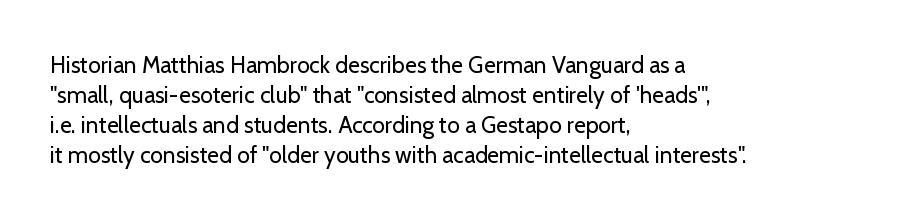
The image shows 23 px text type, upright; set left-aligned, normal line spacing (1.31x), normal letter spacing, not underlined.
